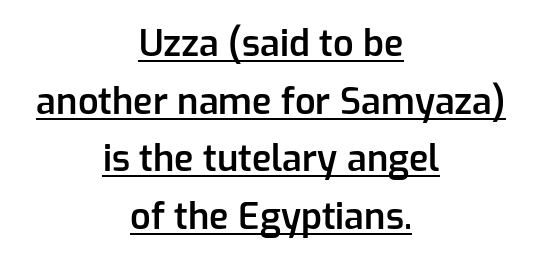
Is the block centered? Yes — each line is placed symmetrically about the middle. The rendering shows plain stroke endings on the letterforms — a sans-serif design. A typesetter would call this zero additional tracking. Is the type bold? Partly — it's a semibold, heavier than regular but not fully bold. Do the letters lean? They stand straight.
